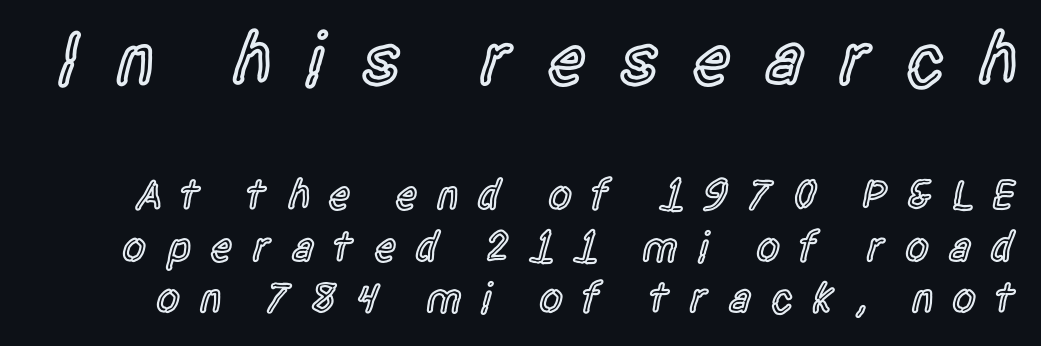
The image shows 75 px semibold, condensed sans-serif type; set line spacing 1.2x, unusually wide letter spacing (+0.43 em), not underlined; the first (top) block is 1.74x larger; a large x-height.
